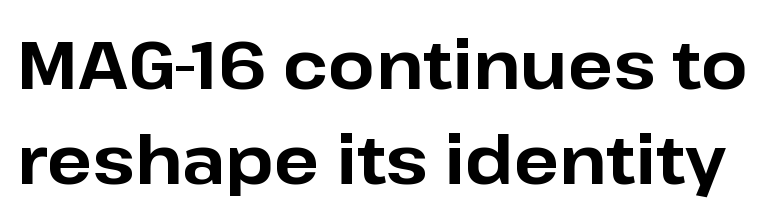
Spacing between characters is what you'd get straight out of the box. Think of a printed novel: that variable character pitch is what you see here. This is the regular roman posture of the typeface. To sum up the face: it is a sans, with no serifs. These lines sit exactly where default settings would place them.
